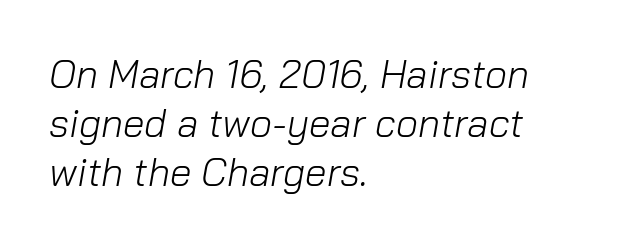
Q: Is the text bold? A: No.
Q: Is the text italic (slanted)? A: Yes, it leans right by about 10 degrees.
Q: Is the text underlined? A: No.
Q: How is the paragraph aligned? A: Left-aligned.
Q: Is the spacing between letters normal or unusually wide? A: Normal.
Q: Is the spacing between lines tight, normal or loose? A: Normal.
Q: Width (condensed, normal, or wide)? A: Normal.
Q: Stroke contrast? A: Low.
Q: x-height? A: Medium.
Q: Monospaced? A: No.
